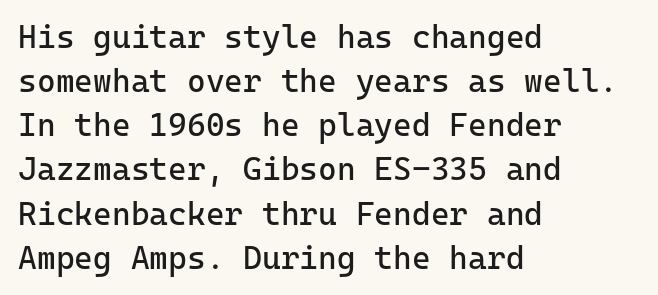
The image shows 32 px regular-weight sans-serif type, upright, monospaced; set left-aligned, normal line spacing (1.38x), normal letter spacing, not underlined; low stroke contrast and a medium x-height.
